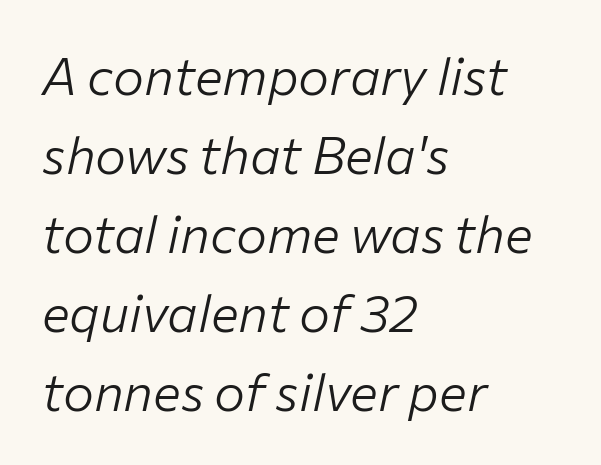
The text block is weighted toward the left margin, trailing off unevenly rightward. Nobody touched the tracking dial on this one. Decoration check: the copy has no underline. How would I describe the line gaps? Plain and ordinary. Yep, that's italic — everything's leaning.
